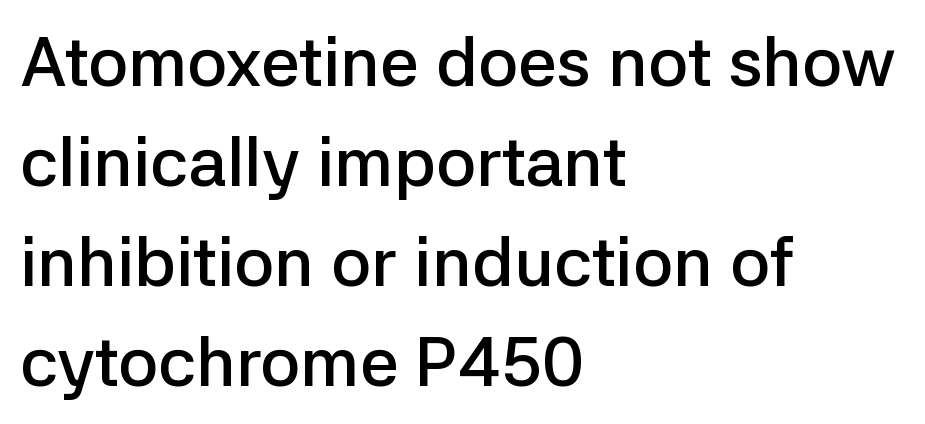
There is no visible air inserted between adjacent glyphs. The area under the type is left untouched. Do the characters align in a grid? No, the font is proportional. The text block is weighted toward the left margin, trailing off unevenly rightward. A sans-serif font was chosen for this passage.
